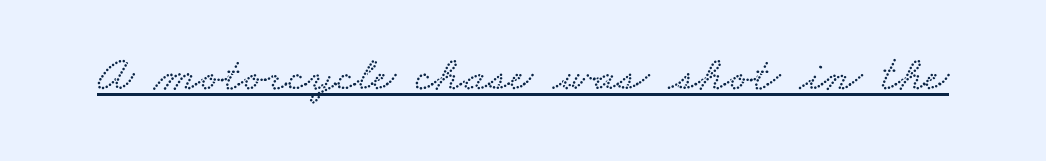
{"width": "wide", "stroke_contrast": "low", "x_height": "small", "monospaced": "no", "underline": "yes", "letter_spacing": "normal", "letter_spacing_em": 0.0, "glyph_px": 50}
